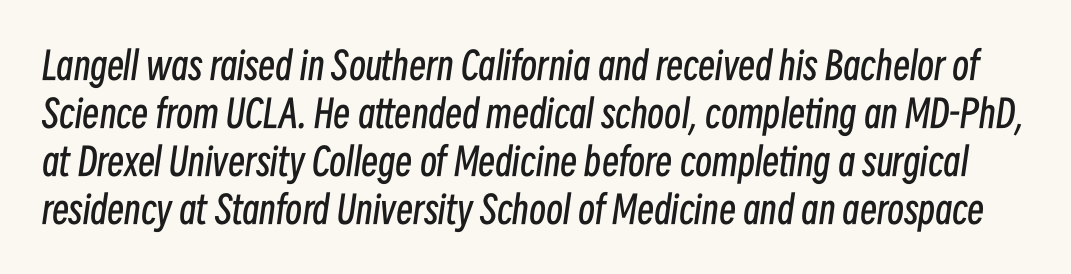
{"italic": "yes", "lean": "right", "slant_degrees": 8, "bold": "no", "weight": "regular", "width": "condensed", "stroke_contrast": "low", "x_height": "medium", "monospaced": "no", "underline": "no", "line_spacing": "normal", "line_spacing_ratio": 1.26, "letter_spacing": "normal", "letter_spacing_em": 0.0, "glyph_px": 38}
